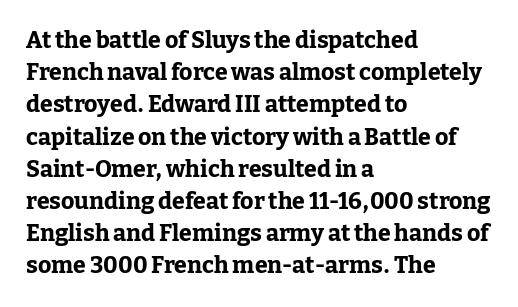
The image shows 23 px bold type, upright; set left-aligned, normal line spacing (1.4x), normal letter spacing, not underlined.
